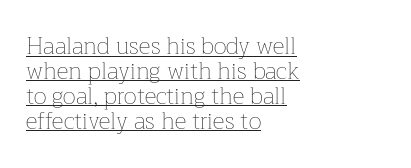
The image shows 23 px text type, upright; set left-aligned, tight line spacing (1.08x), normal letter spacing, underlined.
